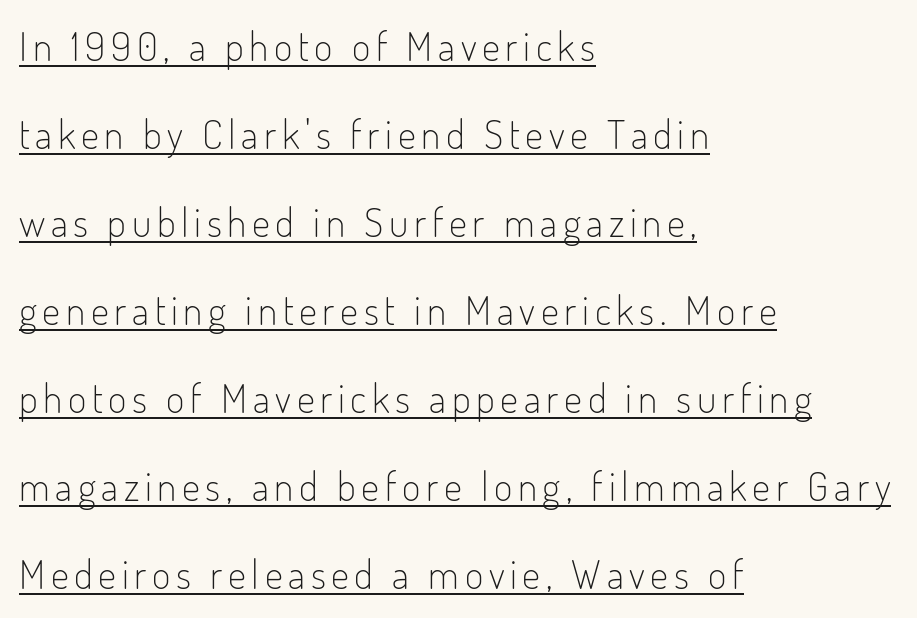
{"serif": "no", "italic": "no", "bold": "no", "weight": "light", "width": "condensed", "stroke_contrast": "low", "x_height": "small", "monospaced": "no", "underline": "yes", "align": "left", "line_spacing": "loose", "line_spacing_ratio": 2.2, "glyph_px": 40}
